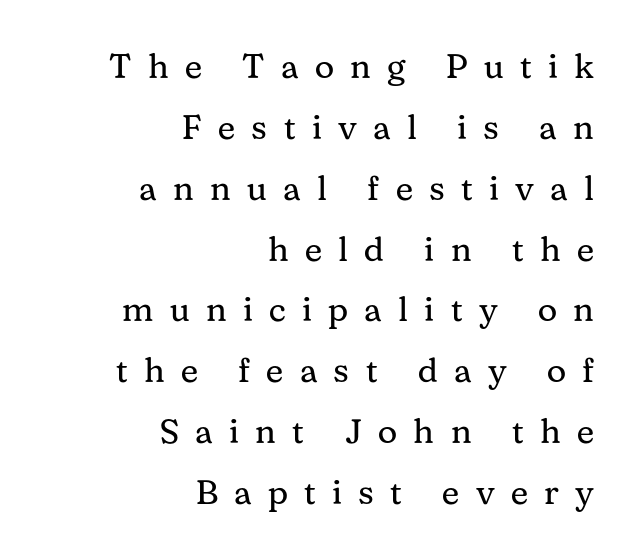
The paragraph shown leans on its right margin. Small tapered or slab feet sit at the stroke ends, so this counts as serif. The weight would be labelled regular, book, light, or lighter still. Here the glyphs are tracked loosely, breaking word shapes into spaced letters. The letters advance in unequal steps, a hallmark of proportional type. Italic: no, the glyphs are upright roman.
